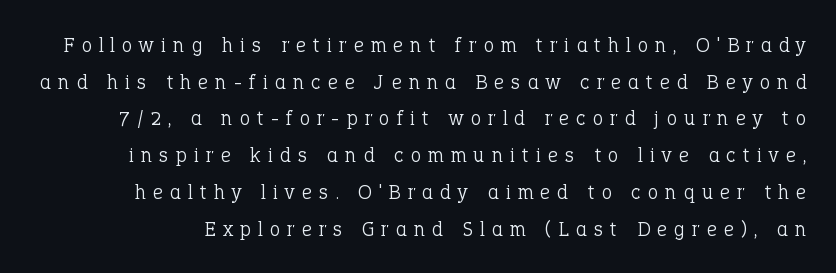
{"italic": "no", "bold": "no", "underline": "no", "line_spacing_ratio": 1.75, "letter_spacing": "wide", "letter_spacing_em": 0.35, "glyph_px": 21}
